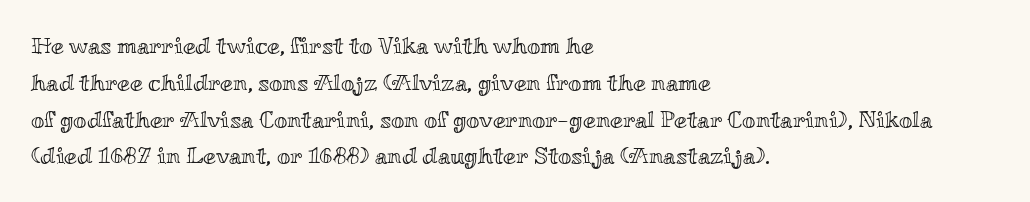
Every character sits straight up, as roman type does. Where is the straight margin? On the left. The rendering uses a moderate line-height, typical for paragraphs. Just letters on the line, the space beneath them empty. Compared with typical body copy, the letter spacing here is the same.
